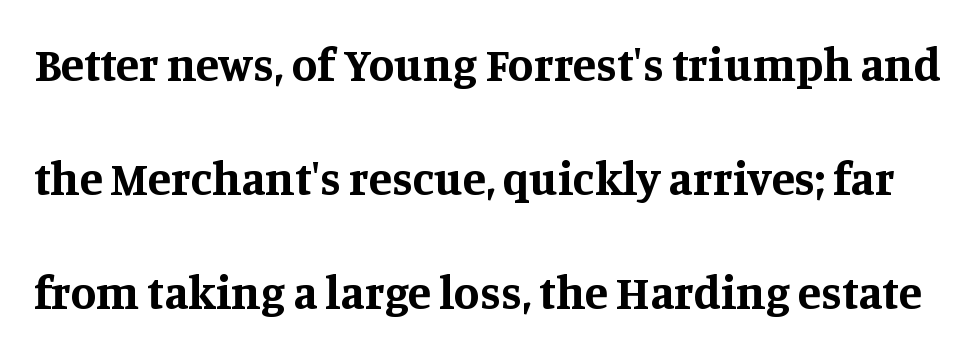
{"serif": "yes", "italic": "no", "bold": "yes", "weight": "bold", "width": "normal", "stroke_contrast": "medium", "x_height": "large", "monospaced": "no", "underline": "no", "line_spacing": "loose", "line_spacing_ratio": 2.43, "letter_spacing": "normal", "letter_spacing_em": 0.0, "glyph_px": 47}
